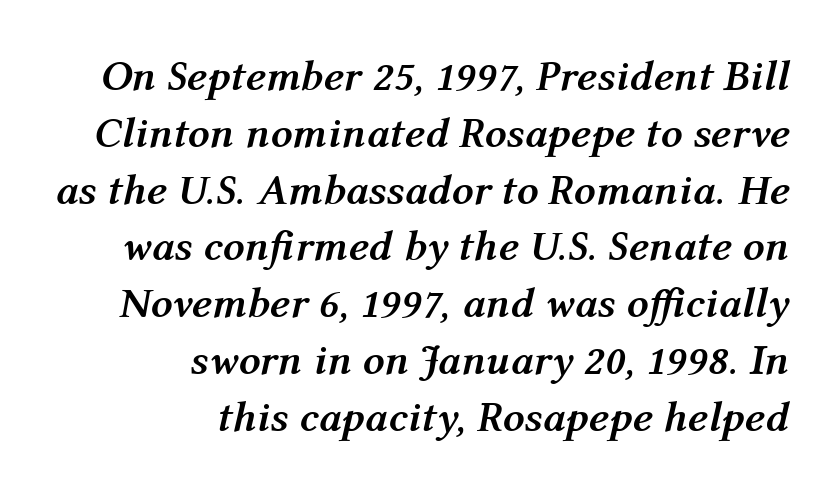
Q: Is the text bold? A: Yes.
Q: Is the text italic (slanted)? A: Yes, it leans right by about 12 degrees.
Q: Is the text underlined? A: No.
Q: How is the paragraph aligned? A: Right-aligned.
Q: Is the spacing between letters normal or unusually wide? A: Normal.
Q: Is the spacing between lines tight, normal or loose? A: Normal.
Q: Width (condensed, normal, or wide)? A: Normal.
Q: Stroke contrast? A: Medium.
Q: x-height? A: Medium.
Q: Monospaced? A: No.
